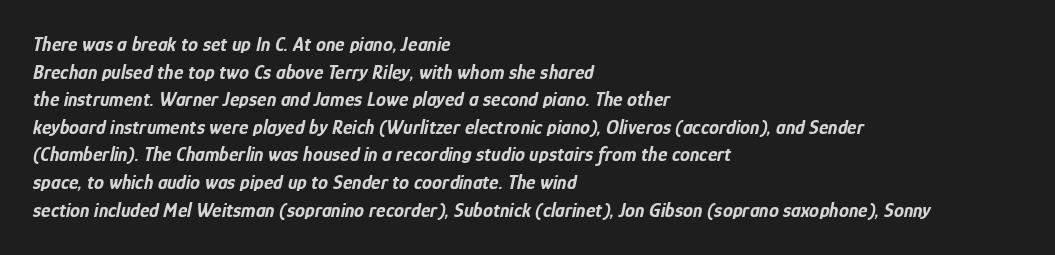
The image shows 20 px bold type, italic (leaning right); set left-aligned, normal line spacing (1.38x), normal letter spacing, not underlined.
